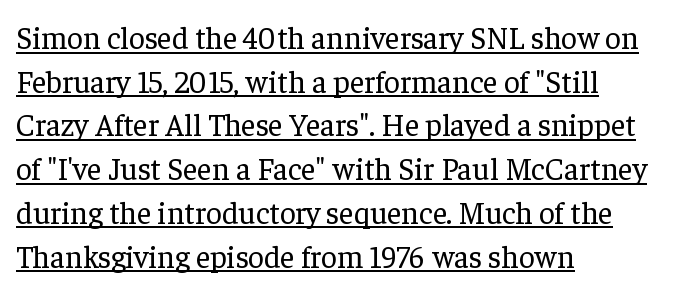
Q: Is the text bold? A: No.
Q: Is the text italic (slanted)? A: No, it is upright.
Q: Is the typeface a serif or a sans-serif typeface? A: Serif.
Q: Is the text underlined? A: Yes.
Q: How is the paragraph aligned? A: Left-aligned.
Q: Is the spacing between letters normal or unusually wide? A: Normal.
Q: Is the spacing between lines tight, normal or loose? A: Normal.
Q: Width (condensed, normal, or wide)? A: Normal.
Q: Stroke contrast? A: Low.
Q: x-height? A: Medium.
Q: Monospaced? A: No.
